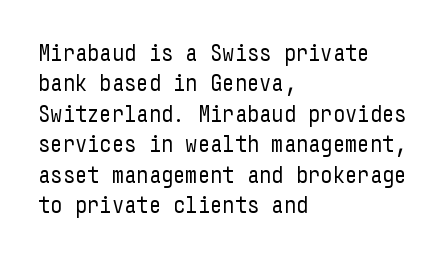
{"italic": "no", "bold": "no", "underline": "no", "align": "left", "line_spacing": "normal", "line_spacing_ratio": 1.27, "letter_spacing": "normal", "letter_spacing_em": 0.0, "glyph_px": 24}
